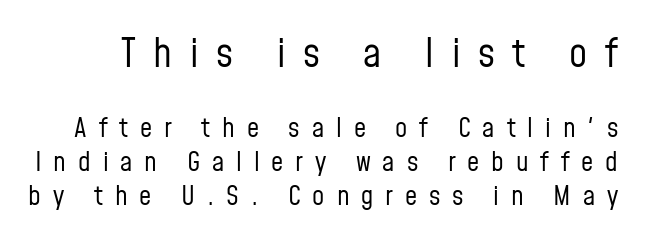
Size contrast runs from large at the top to small at the bottom. Plain, unruled lines of type. The font family rendered here belongs to the sans-serif group. The strokes are not fattened; the text isn't bold. Letter spacing: wide.
